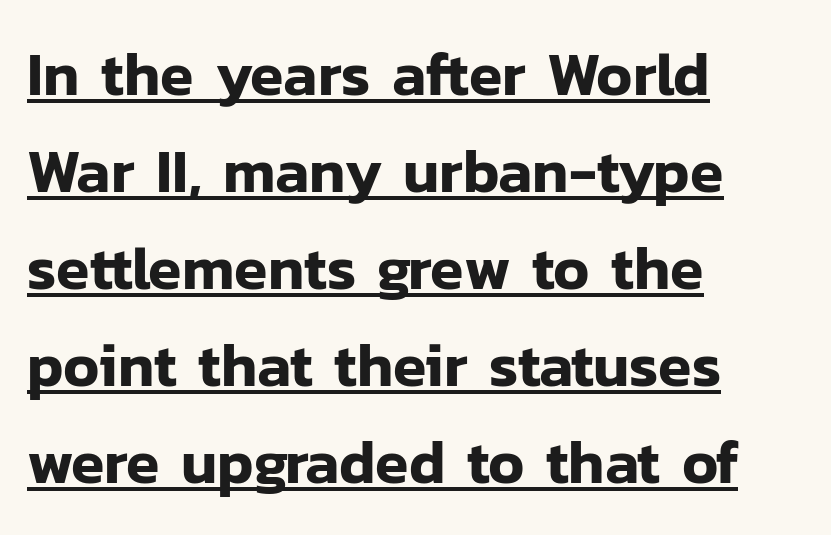
Nothing sits at the stroke ends, so this counts as sans-serif. Do the characters align in a grid? No, the font is proportional. Regarding leading, the lines here are spaced in the standard way. Alignment: flush left. The passage shown has conventional tracking throughout.
